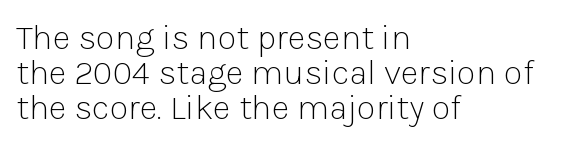
The image shows 35 px light sans-serif type, upright; set left-aligned, tight line spacing (1.0x), normal letter spacing, not underlined; low stroke contrast and a medium x-height.
